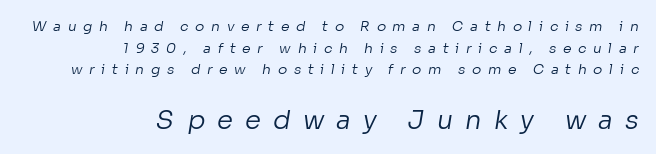
The image shows 26 px text type; set right-aligned, normal line spacing (1.55x), unusually wide letter spacing (+0.47 em), not underlined; the second (bottom) block is 1.86x larger.
